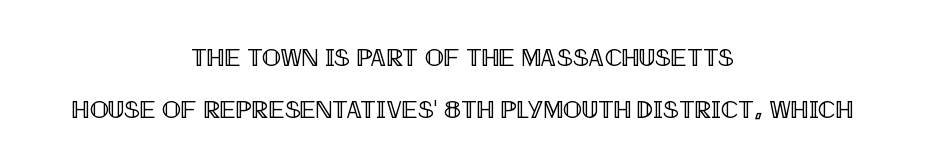
The passage shown is not underscored anywhere. Italic: no, the glyphs are upright roman. Default kerning and tracking; the words read as compact shapes. Every row of glyphs is offset so its center matches the block's center.
